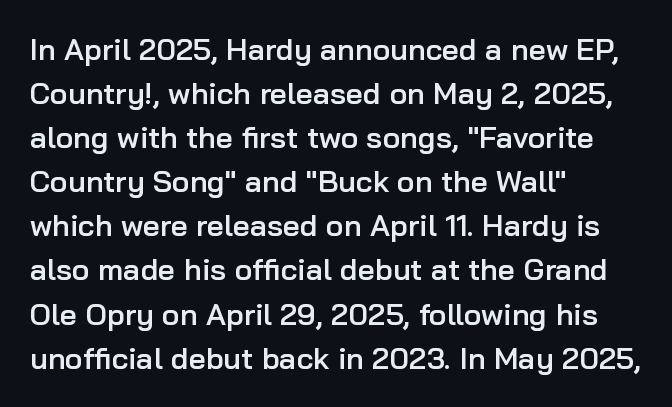
Lines of text with bare space underneath. Is this a sans? Yes — the strokes have no serifs. Leading matches the norm, producing a regular column. Default kerning and tracking; the words read as compact shapes. Moderately thickened strokes mark this as semibold type.
